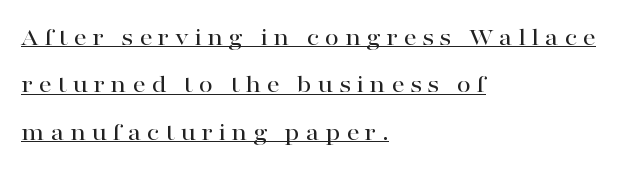
{"italic": "no", "underline": "yes", "align": "left", "line_spacing_ratio": 1.82, "letter_spacing": "wide", "letter_spacing_em": 0.21, "glyph_px": 26}
